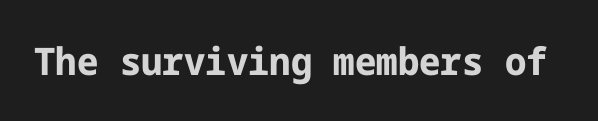
Q: Is the text bold? A: Yes.
Q: Is the text italic (slanted)? A: No, it is upright.
Q: Is the typeface a serif or a sans-serif typeface? A: Sans-serif.
Q: Is the text underlined? A: No.
Q: Is the spacing between letters normal or unusually wide? A: Normal.
Q: Width (condensed, normal, or wide)? A: Normal.
Q: Stroke contrast? A: Low.
Q: x-height? A: Medium.
